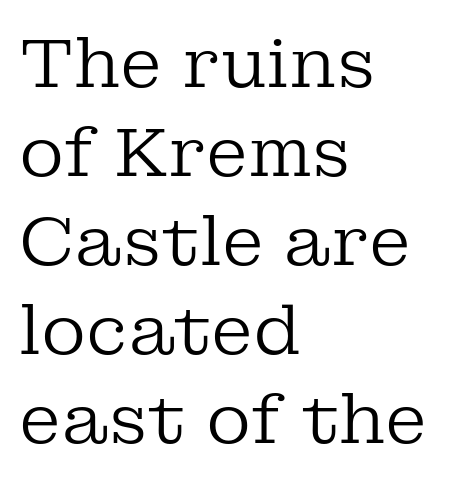
{"serif": "yes", "italic": "no", "bold": "no", "weight": "regular", "width": "normal", "stroke_contrast": "low", "x_height": "medium", "monospaced": "no", "underline": "no", "align": "left", "line_spacing": "normal", "line_spacing_ratio": 1.29, "letter_spacing": "normal", "letter_spacing_em": 0.0, "glyph_px": 69}
